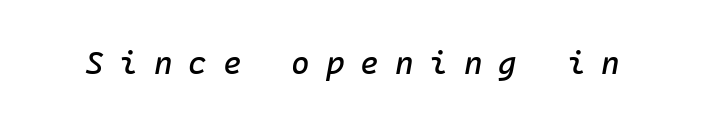
What stands out about the letter spacing? Its width — letters are far apart. The rendering applies a slant to the glyphs. Honestly, there is no underline to notice here at all.
